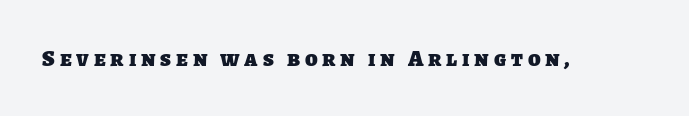
{"bold": "yes", "underline": "no", "letter_spacing": "wide", "letter_spacing_em": 0.21, "glyph_px": 23}
